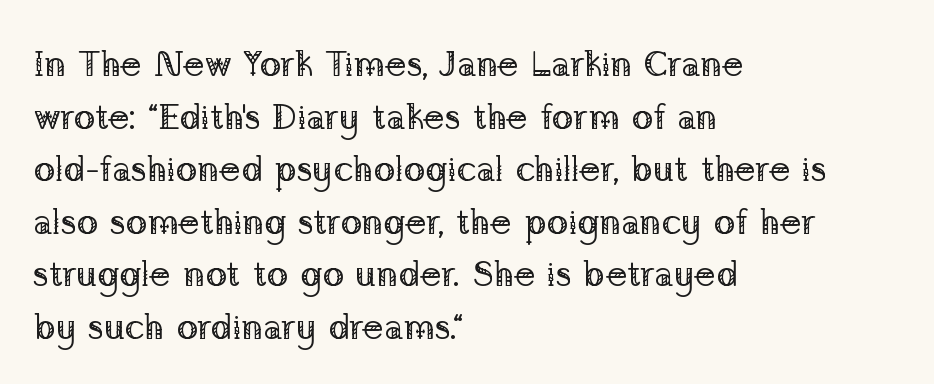
The image shows 36 px regular-weight serif type, upright; set left-aligned, normal line spacing (1.46x), normal letter spacing, not underlined; low stroke contrast and a medium x-height.
